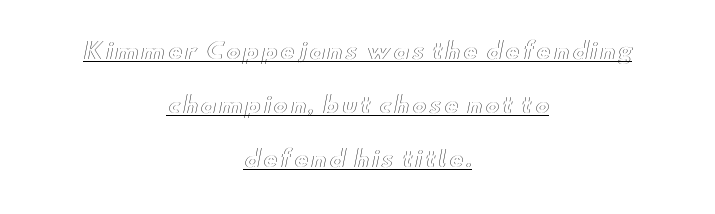
Interline gaps are noticeably wide in this sample. The typesetter has applied underlining to the passage shown. The whitespace from short lines is split evenly between both sides.
